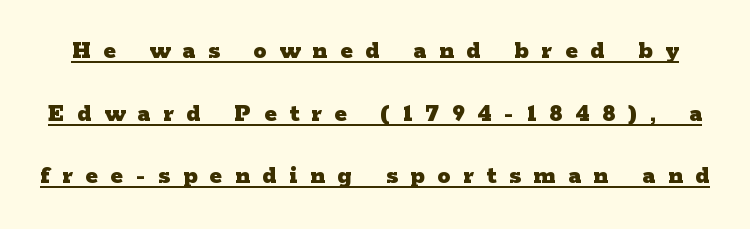
Q: Is the text bold? A: Yes.
Q: Is the text italic (slanted)? A: No, it is upright.
Q: Is the text underlined? A: Yes.
Q: Is the spacing between letters normal or unusually wide? A: Unusually wide.
Q: Is the spacing between lines tight, normal or loose? A: Loose.
